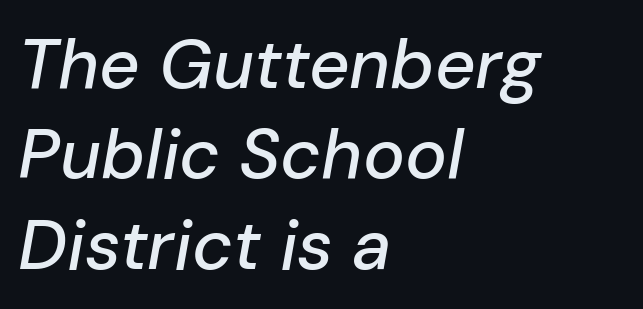
{"italic": "yes", "lean": "right", "slant_degrees": 10, "width": "normal", "stroke_contrast": "low", "x_height": "medium", "monospaced": "no", "underline": "no", "align": "left", "line_spacing": "normal", "line_spacing_ratio": 1.29, "letter_spacing": "normal", "letter_spacing_em": 0.0, "glyph_px": 70}
